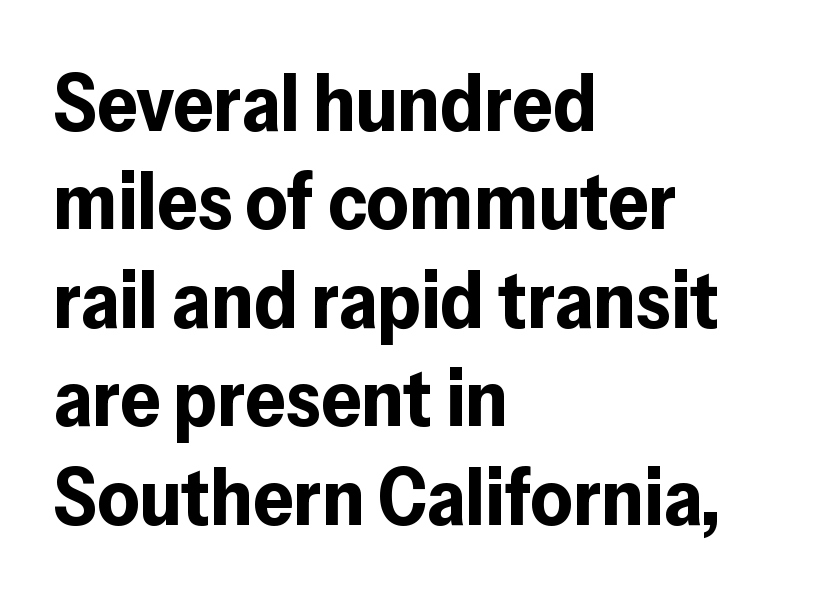
{"serif": "no", "italic": "no", "bold": "yes", "weight": "bold", "width": "normal", "stroke_contrast": "low", "x_height": "medium", "monospaced": "no", "underline": "no", "align": "left", "line_spacing_ratio": 1.23, "letter_spacing": "normal", "letter_spacing_em": 0.0, "glyph_px": 80}
